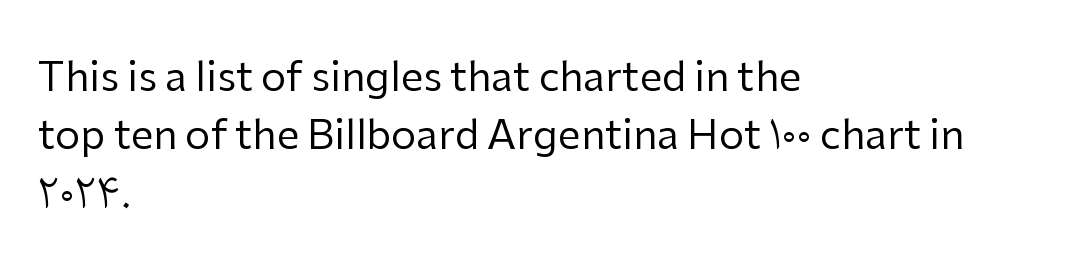
The image shows 40 px regular-weight sans-serif type, upright; set left-aligned, normal line spacing (1.46x), normal letter spacing, not underlined; low stroke contrast and a medium x-height.
